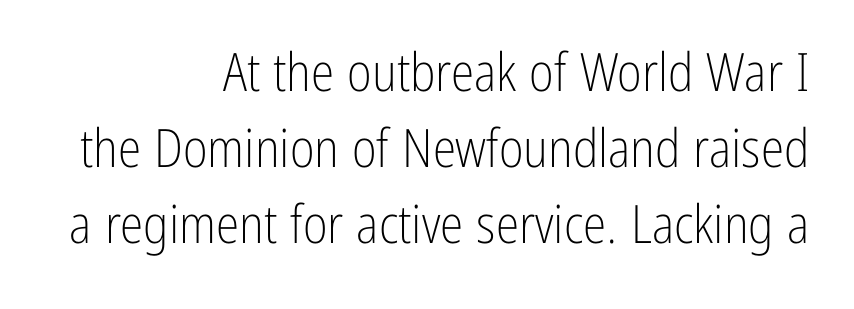
Q: Is the text bold? A: No.
Q: Is the text italic (slanted)? A: No, it is upright.
Q: Is the typeface a serif or a sans-serif typeface? A: Sans-serif.
Q: Is the text underlined? A: No.
Q: How is the paragraph aligned? A: Right-aligned.
Q: Is the spacing between letters normal or unusually wide? A: Normal.
Q: Is the spacing between lines tight, normal or loose? A: Normal.
Q: Width (condensed, normal, or wide)? A: Condensed.
Q: Stroke contrast? A: Low.
Q: x-height? A: Medium.
Q: Monospaced? A: No.
